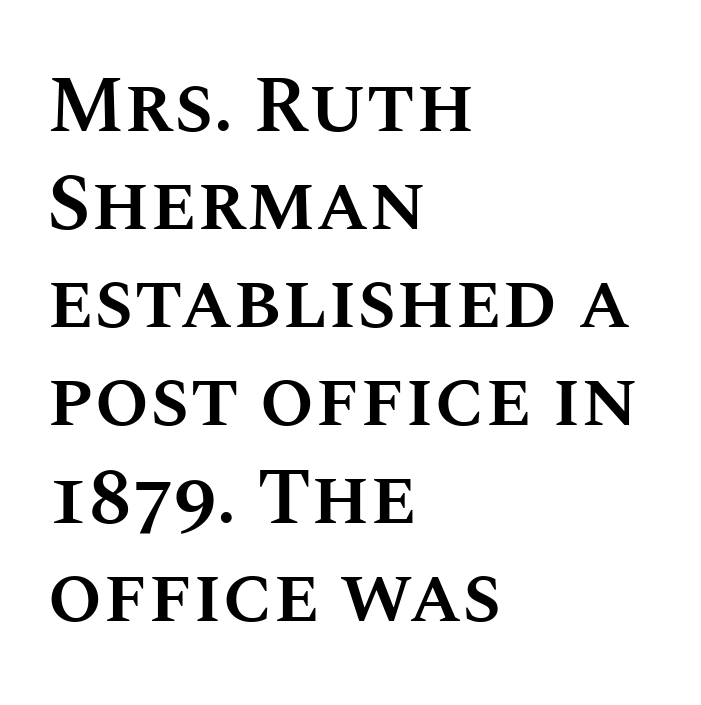
The baseline area is clear. The face used here is rendered with its standard letterfit. Layout note: lines flush left. What weight is shown? A semibold, between regular and bold. The passage shown is typed in a proportional face where columns would drift. Italic? Not at all — the glyphs are vertical.
